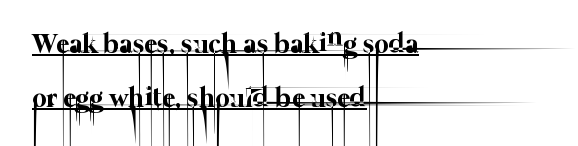
The image shows 28 px thin type; set left-aligned, loose line spacing (1.92x), normal letter spacing, underlined; low stroke contrast and a medium x-height.
